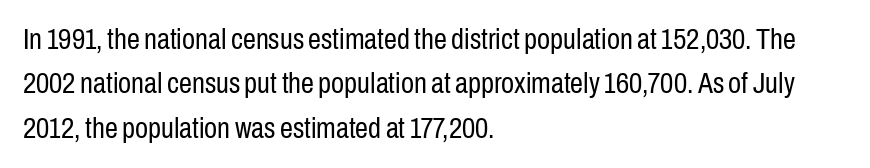
The image shows 29 px regular-weight, condensed sans-serif type, upright; set left-aligned, normal line spacing (1.53x), normal letter spacing, not underlined; low stroke contrast and a medium x-height.
